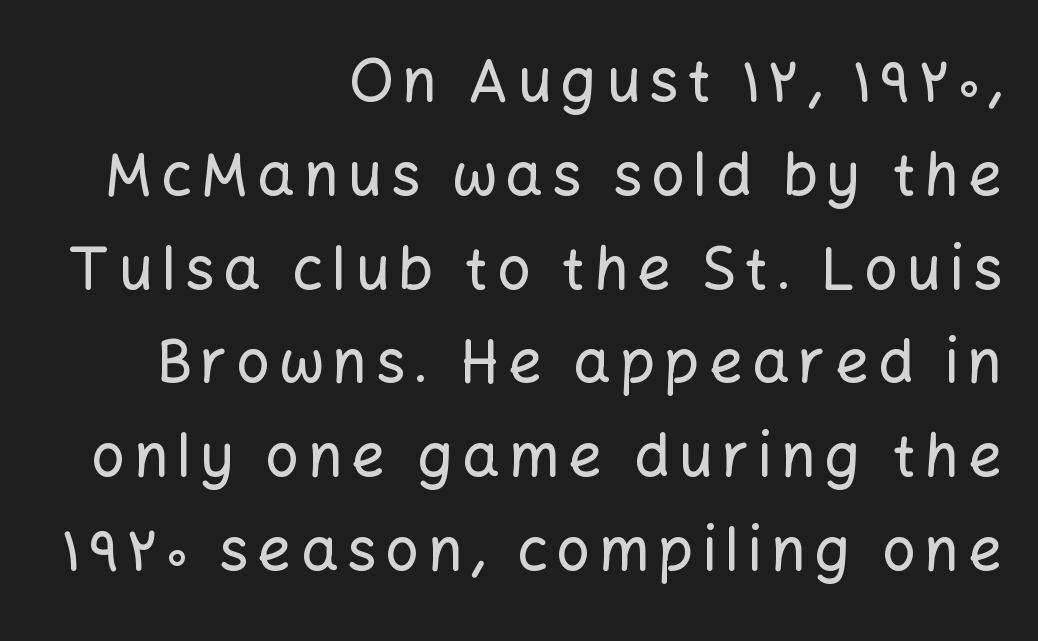
{"serif": "no", "italic": "no", "width": "normal", "stroke_contrast": "low", "x_height": "medium", "monospaced": "no", "underline": "no", "align": "right", "line_spacing": "normal", "line_spacing_ratio": 1.59, "glyph_px": 59}
